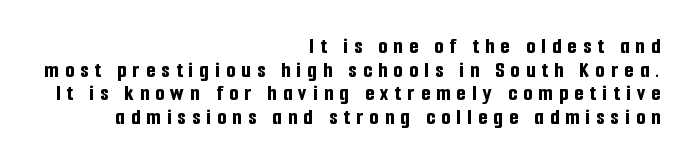
Is the block centered? No — it sits flush against the right margin. The typesetting leans heavy: a genuine bold. This rendering features lettering with no underline. Summary of vertical rhythm: compact, with narrow interline spacing. Compared with typical body copy, the letter spacing here is much looser. This is the regular roman posture of the typeface.
